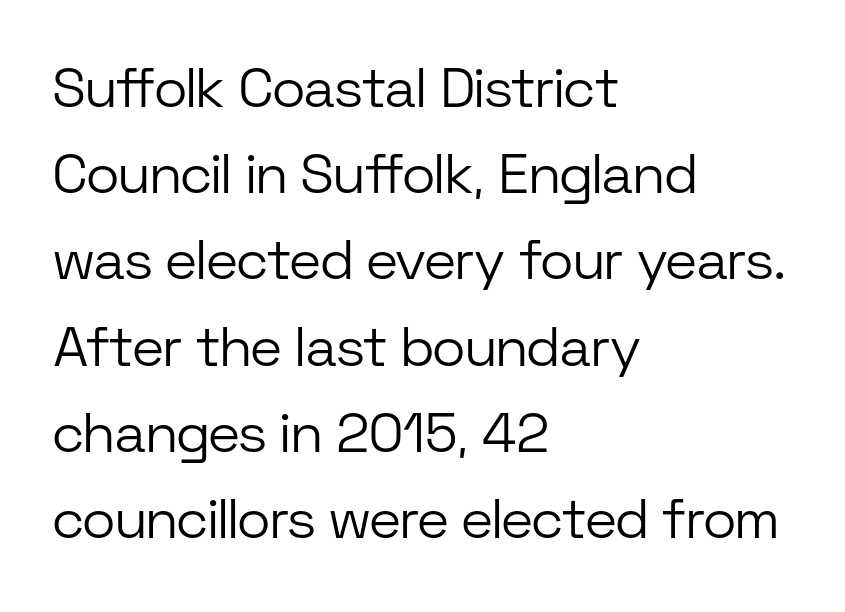
Compared with typical paragraphs, the rows here are spaced about the same. Descenders are the only things crossing below the line. Italic? Not at all — the glyphs are vertical. This sample uses a sans-serif face. The characters are drawn with everyday or finer stroke widths. One-word summary of the alignment: left.
